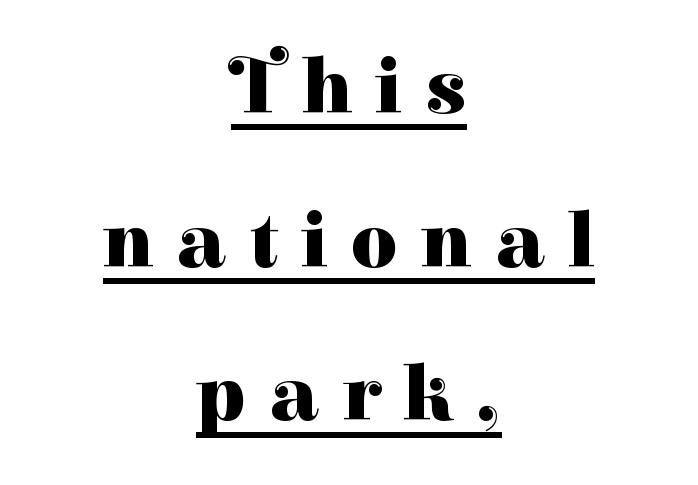
Q: Is the text bold? A: Yes.
Q: Is the text italic (slanted)? A: No, it is upright.
Q: Is the typeface a serif or a sans-serif typeface? A: Serif.
Q: Is the text underlined? A: Yes.
Q: How is the paragraph aligned? A: Centered.
Q: Is the spacing between letters normal or unusually wide? A: Unusually wide.
Q: Is the spacing between lines tight, normal or loose? A: Loose.
Q: Width (condensed, normal, or wide)? A: Normal.
Q: Stroke contrast? A: High.
Q: x-height? A: Medium.
Q: Monospaced? A: No.
